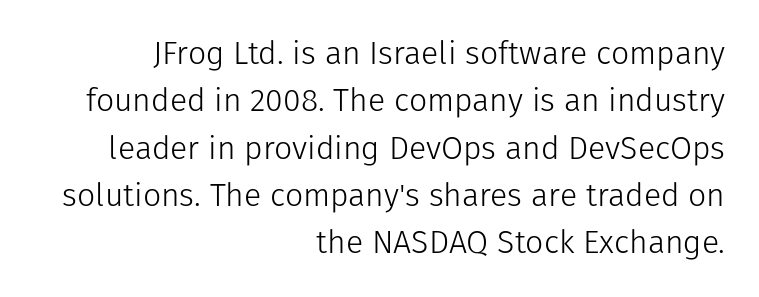
Upright lettering throughout. The strokes carry an ordinary text weight at most. You could call the tracking neutral — neither tight nor loose. Varying glyph widths throughout — classic text-font behaviour. Only glyphs here, with clear space below each row.
